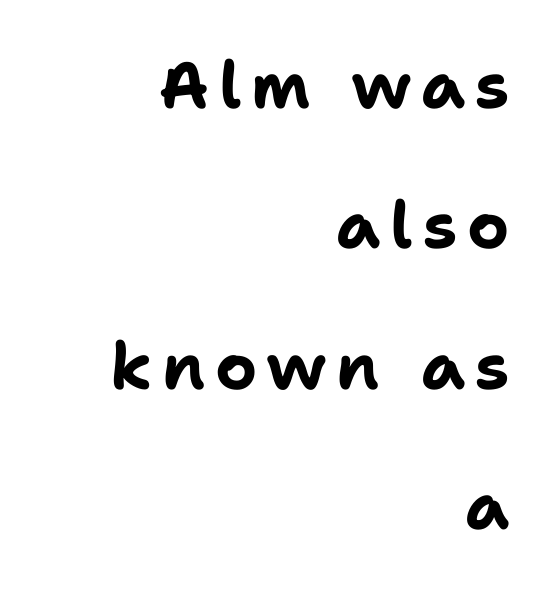
Visually the block forms a straight wall on the right and a jagged coastline on the left. A roman cut, with each character standing at attention. Descenders hang freely into open space. Serif or sans? Sans — the stroke terminals are bare. The passage shown is typed in a proportional face where columns would drift. Horizontal bands of white between lines are thick stripes.
